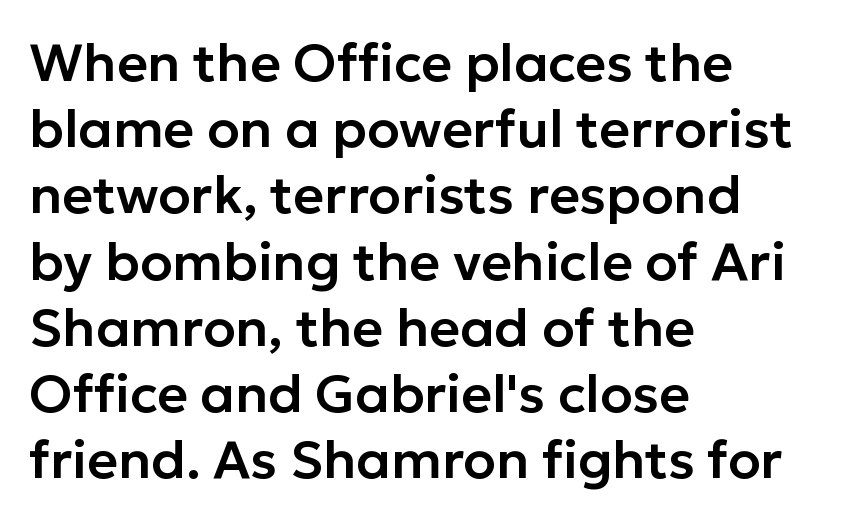
Q: Is the text italic (slanted)? A: No, it is upright.
Q: Is the typeface a serif or a sans-serif typeface? A: Sans-serif.
Q: Is the text underlined? A: No.
Q: How is the paragraph aligned? A: Left-aligned.
Q: Is the spacing between letters normal or unusually wide? A: Normal.
Q: Is the spacing between lines tight, normal or loose? A: Normal.
Q: Width (condensed, normal, or wide)? A: Normal.
Q: Stroke contrast? A: Low.
Q: x-height? A: Medium.
Q: Monospaced? A: No.
